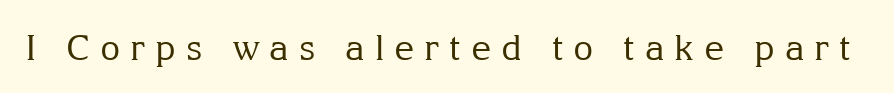
Q: Is the text bold? A: No.
Q: Is the text italic (slanted)? A: No, it is upright.
Q: Is the typeface a serif or a sans-serif typeface? A: Serif.
Q: Is the text underlined? A: No.
Q: Is the spacing between letters normal or unusually wide? A: Unusually wide.
Q: Width (condensed, normal, or wide)? A: Normal.
Q: Stroke contrast? A: Medium.
Q: x-height? A: Medium.
Q: Monospaced? A: No.
